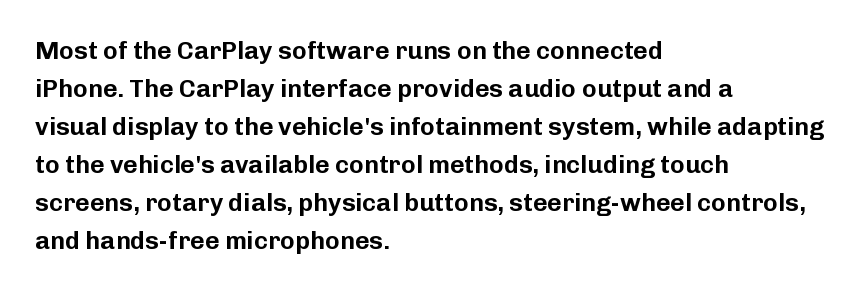
Plain, unruled lines of type. Each word holds together tightly as a unit, with standard inter-letter gaps. Every row of glyphs begins at an identical x-position on the left. Leading matches the norm, producing a regular column.
